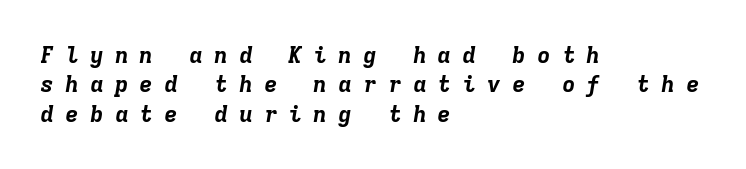
The image shows 23 px bold type, italic (leaning right); set left-aligned, normal line spacing (1.28x), unusually wide letter spacing (+0.48 em), not underlined.
